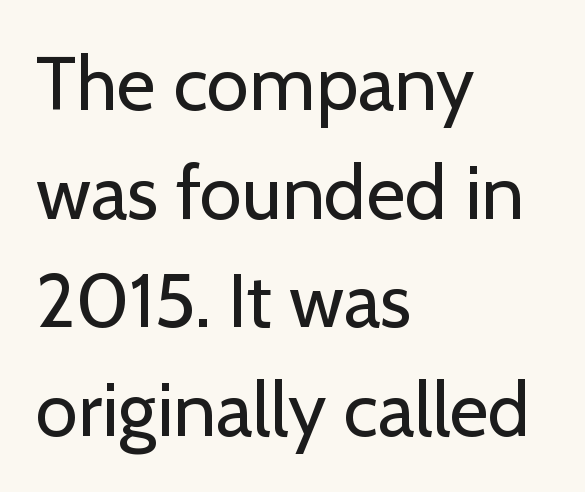
{"serif": "no", "italic": "no", "bold": "no", "weight": "regular", "width": "normal", "stroke_contrast": "low", "x_height": "medium", "monospaced": "no", "underline": "no", "align": "left", "line_spacing": "normal", "line_spacing_ratio": 1.43, "letter_spacing": "normal", "letter_spacing_em": 0.0, "glyph_px": 76}
